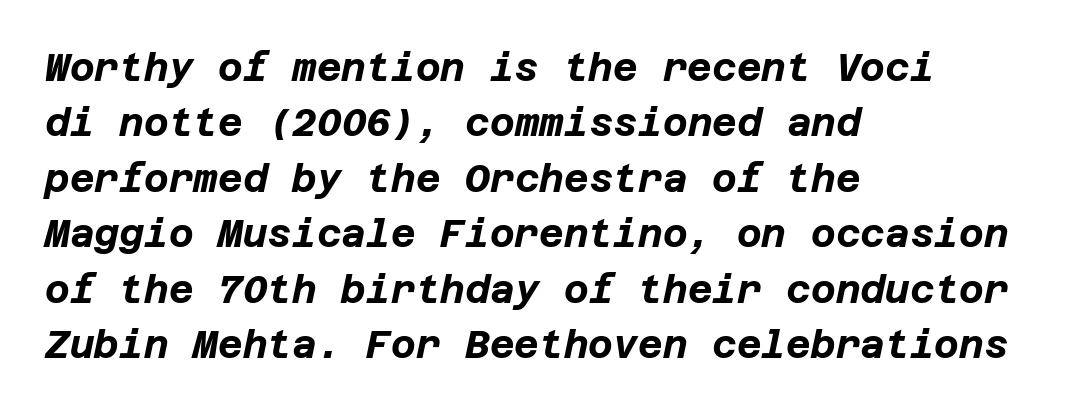
{"italic": "yes", "lean": "right", "slant_degrees": 12, "bold": "yes", "weight": "bold", "width": "normal", "stroke_contrast": "low", "x_height": "large", "underline": "no", "align": "left", "line_spacing": "normal", "line_spacing_ratio": 1.46, "letter_spacing": "normal", "letter_spacing_em": 0.0, "glyph_px": 38}
